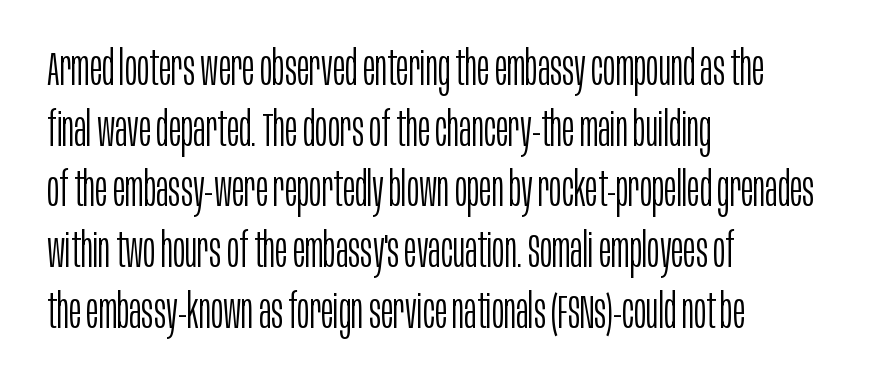
How are the letters spaced? Ordinarily, with no added tracking. All the whitespace from short lines collects on the right. Honestly, there is no underline to notice here at all. The strokes carry an ordinary text weight at most. A typesetter would mark this as roman, not italic.
